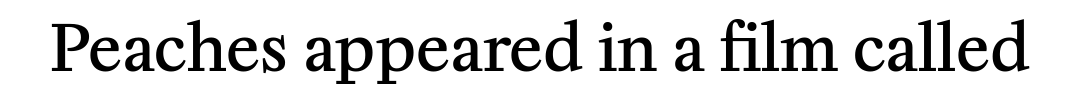
The image shows 63 px semibold serif type, upright; set normal letter spacing, not underlined; medium stroke contrast and a medium x-height.
